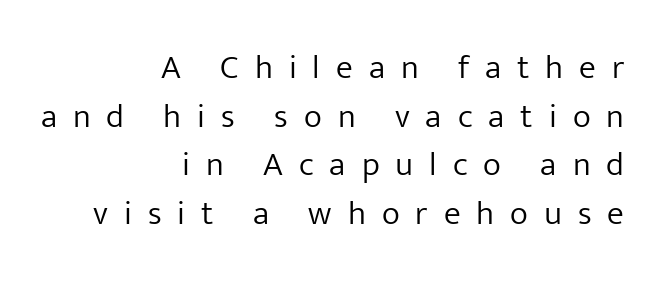
Observe the absence of serifs on each vertical stroke in this sample. Tracking value appears strongly positive — letters spread wide. Clear beneath every line of the passage. The typesetter chose a ragged-left arrangement here.
